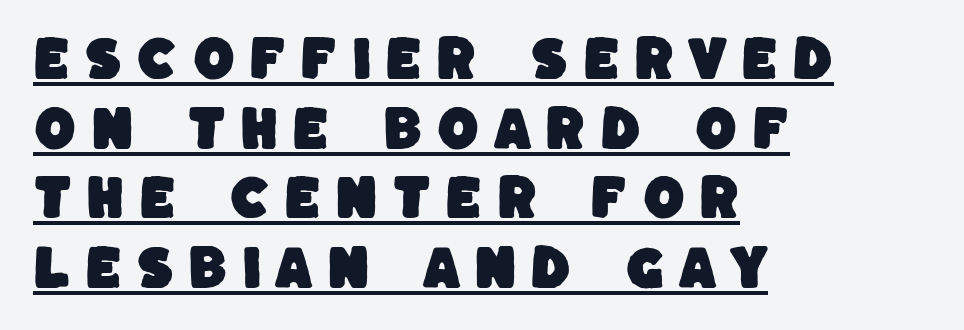
{"serif": "no", "width": "normal", "stroke_contrast": "low", "x_height": "large", "monospaced": "no", "underline": "yes", "align": "left", "line_spacing": "normal", "line_spacing_ratio": 1.45, "letter_spacing": "wide", "letter_spacing_em": 0.29, "glyph_px": 48}
